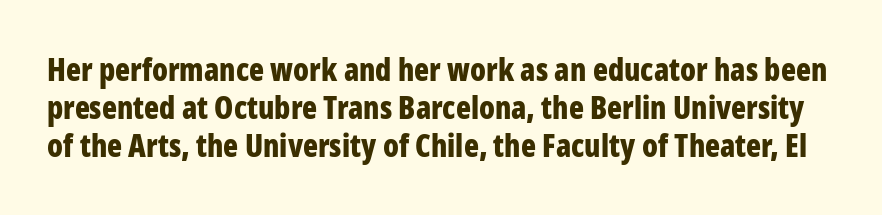
{"serif": "no", "italic": "no", "bold": "yes", "weight": "bold", "width": "condensed", "stroke_contrast": "low", "x_height": "medium", "monospaced": "no", "underline": "no", "line_spacing_ratio": 1.23, "letter_spacing": "normal", "letter_spacing_em": 0.0, "glyph_px": 31}
